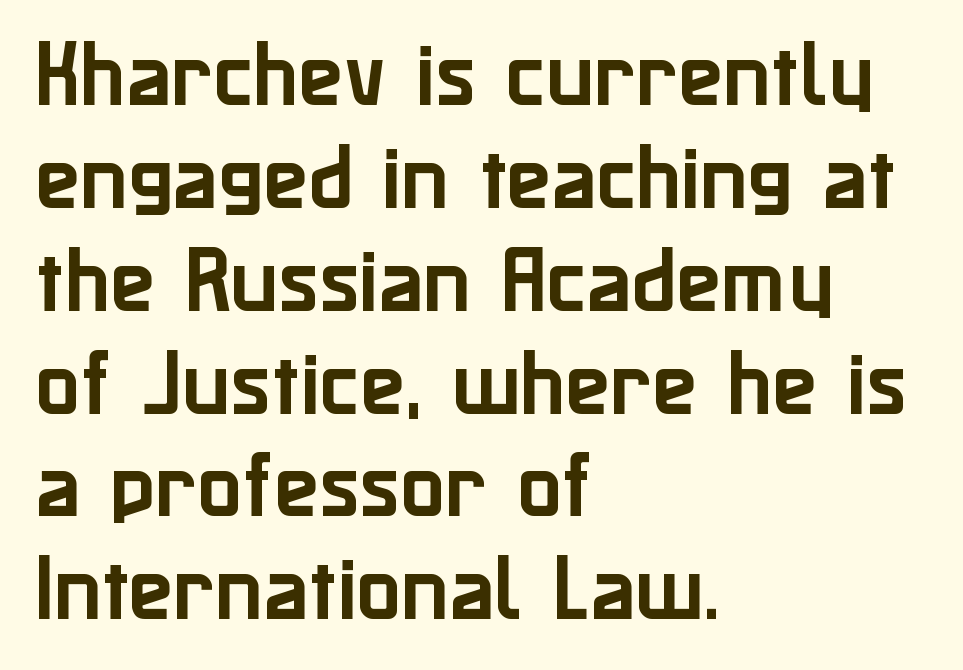
{"serif": "no", "italic": "no", "width": "normal", "stroke_contrast": "low", "x_height": "medium", "monospaced": "no", "underline": "no", "align": "left", "line_spacing": "normal", "line_spacing_ratio": 1.39, "letter_spacing": "normal", "letter_spacing_em": 0.0, "glyph_px": 74}
